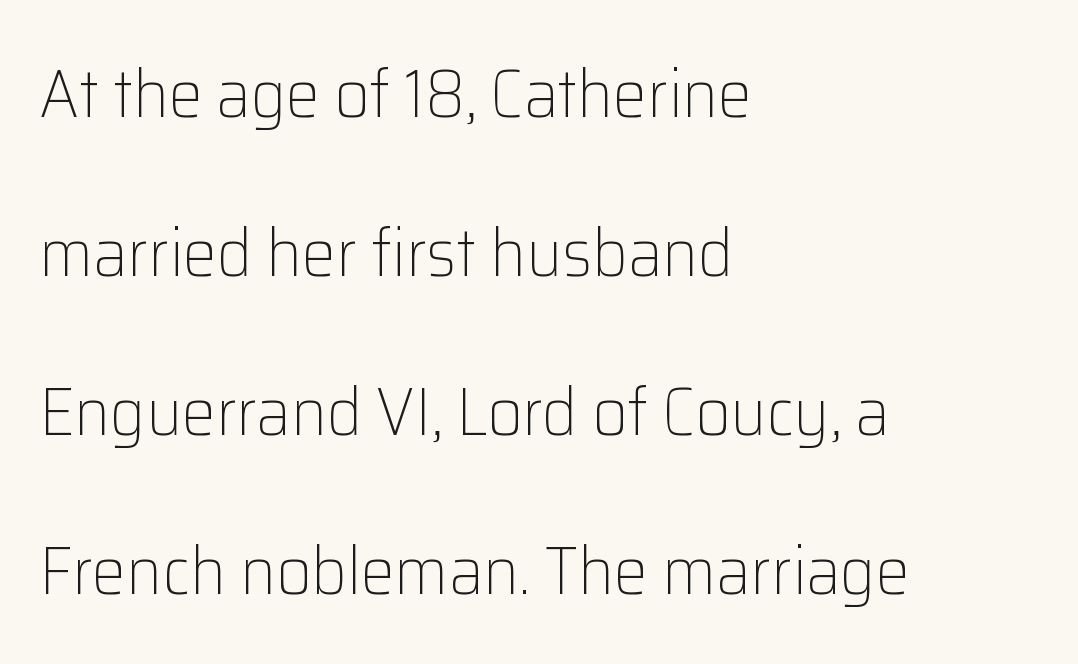
The image shows 68 px light sans-serif type, upright; set left-aligned, loose line spacing (2.34x), normal letter spacing, not underlined; low stroke contrast and a medium x-height.
